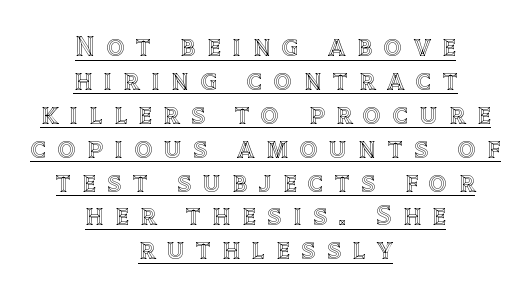
The image shows 28 px text type, upright; set centered, line spacing 1.21x, unusually wide letter spacing (+0.42 em), underlined; a large x-height.
